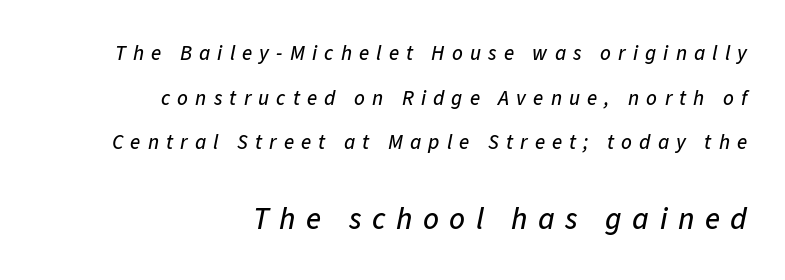
{"italic": "yes", "lean": "right", "slant_degrees": 11, "width": "normal", "stroke_contrast": "low", "x_height": "medium", "monospaced": "no", "underline": "no", "align": "right", "line_spacing": "loose", "line_spacing_ratio": 2.13, "letter_spacing": "wide", "letter_spacing_em": 0.34, "larger_block": "second", "size_ratio": 1.48, "glyph_px": 31}
